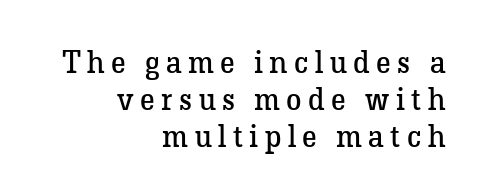
{"serif": "yes", "italic": "no", "bold": "no", "weight": "regular", "width": "normal", "stroke_contrast": "low", "x_height": "medium", "monospaced": "no", "underline": "no", "align": "right", "line_spacing_ratio": 1.19, "letter_spacing": "wide", "letter_spacing_em": 0.21, "glyph_px": 31}
